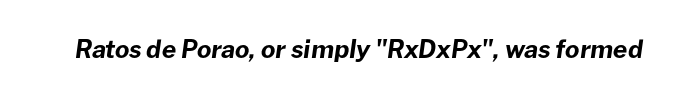
A typesetter would mark this as italic. In terms of letterspacing, this is plain default setting. Heavy, bold letterforms. Honestly, there is no underline to notice here at all.
